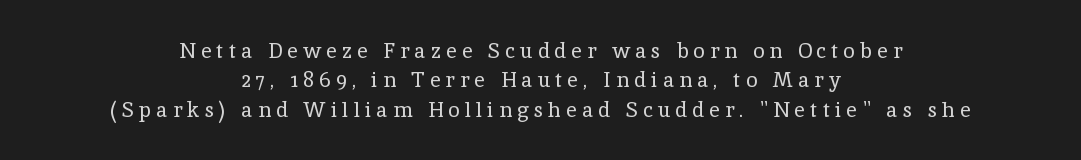
The image shows 21 px text type, upright; set centered, normal line spacing (1.4x), unusually wide letter spacing (+0.24 em), not underlined.
